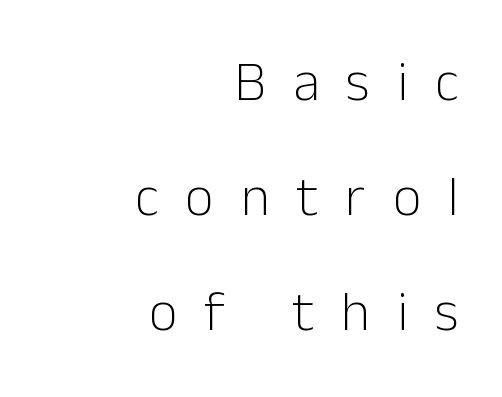
The gap between lines stays unmarked. Stroke mass is kept to a normal reading level or below. How would I describe the line gaps? Wide and relaxed. Posture: vertical. Observe the absence of serifs on each vertical stroke in this sample.
